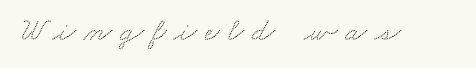
Students, note that the glyphs here are deliberately spaced far apart. Note: serifs present on the glyphs. The face used here is proportionally spaced, like ordinary book or web type. Descender tails drop into unmarked territory.
